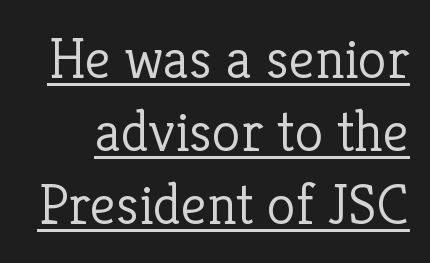
The typesetting does not lean heavy: it is not bold. These lines sit exactly where default settings would place them. The letters advance in unequal steps, a hallmark of proportional type. Words appear dense and cohesive because spacing is normal.
